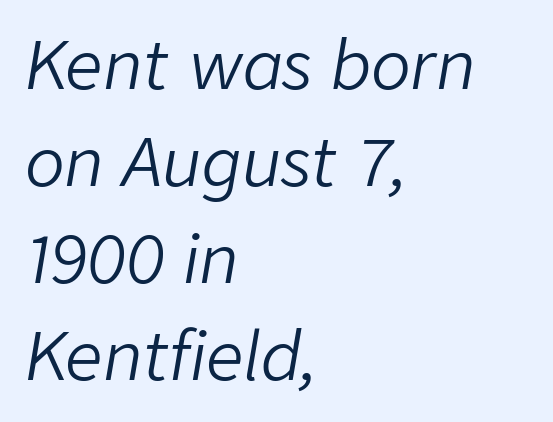
{"italic": "yes", "lean": "right", "slant_degrees": 9, "bold": "no", "weight": "light", "width": "normal", "stroke_contrast": "low", "x_height": "medium", "monospaced": "no", "underline": "no", "align": "left", "line_spacing": "normal", "line_spacing_ratio": 1.47, "letter_spacing": "normal", "letter_spacing_em": 0.0, "glyph_px": 66}
